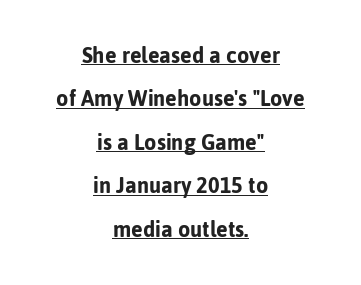
Has an underline been added? It has. Typeset on center — no edge is straight. Every stem runs plumb, perpendicular to the baseline. Short note: letters normally spaced.
